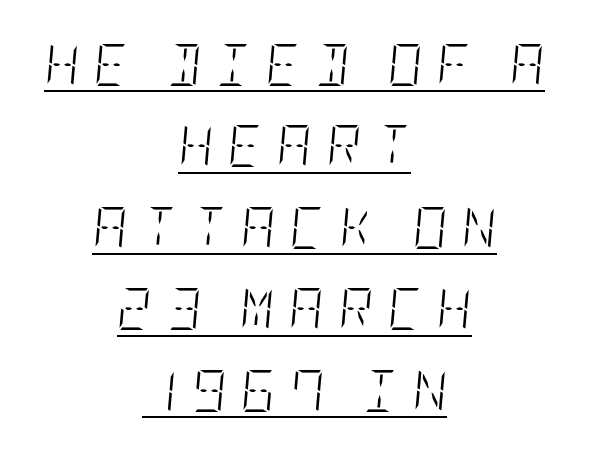
{"italic": "yes", "lean": "right", "slant_degrees": 5, "bold": "no", "weight": "light", "width": "condensed", "stroke_contrast": "low", "x_height": "large", "underline": "yes", "align": "center", "line_spacing": "loose", "line_spacing_ratio": 1.94, "letter_spacing": "wide", "letter_spacing_em": 0.36, "glyph_px": 42}
